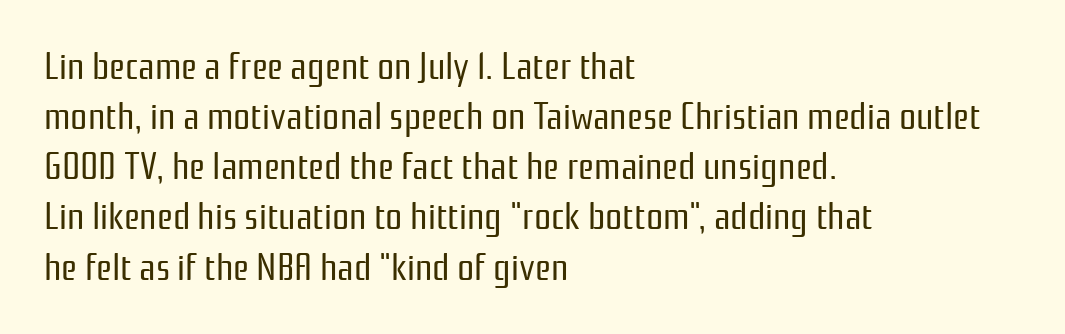
The image shows 38 px regular-weight, condensed sans-serif type, upright; set left-aligned, normal line spacing (1.32x), normal letter spacing, not underlined; low stroke contrast and a medium x-height.
